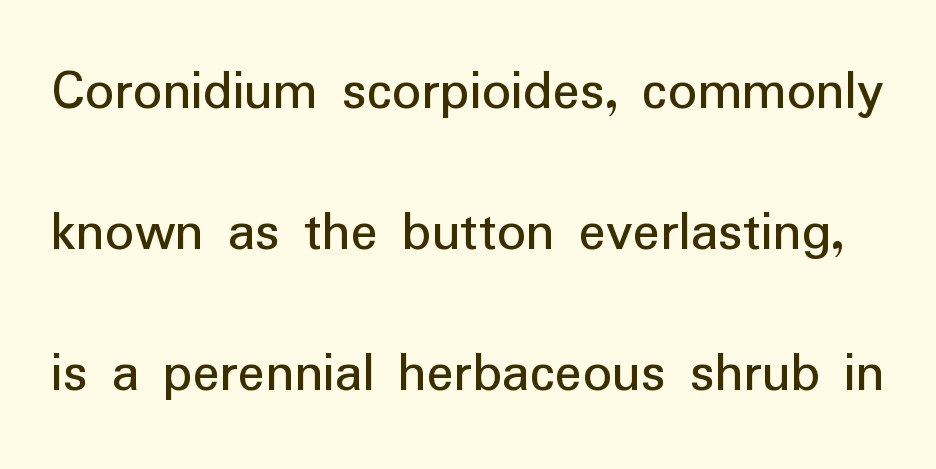
Only glyphs here, with clear space below each row. Varying glyph widths throughout — classic text-font behaviour. Spacing between characters is what you'd get straight out of the box. Each new line begins a long way beneath the previous one. Notice how the stems are strictly vertical — no italics here.
